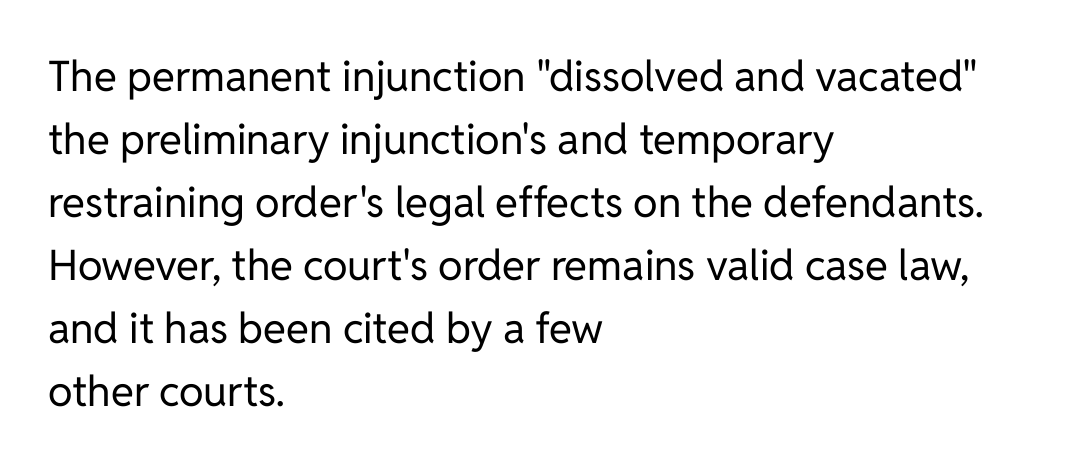
Q: Is the text bold? A: No.
Q: Is the text italic (slanted)? A: No, it is upright.
Q: Is the typeface a serif or a sans-serif typeface? A: Sans-serif.
Q: Is the text underlined? A: No.
Q: How is the paragraph aligned? A: Left-aligned.
Q: Is the spacing between letters normal or unusually wide? A: Normal.
Q: Is the spacing between lines tight, normal or loose? A: Normal.
Q: Width (condensed, normal, or wide)? A: Normal.
Q: Stroke contrast? A: Low.
Q: x-height? A: Medium.
Q: Monospaced? A: No.
